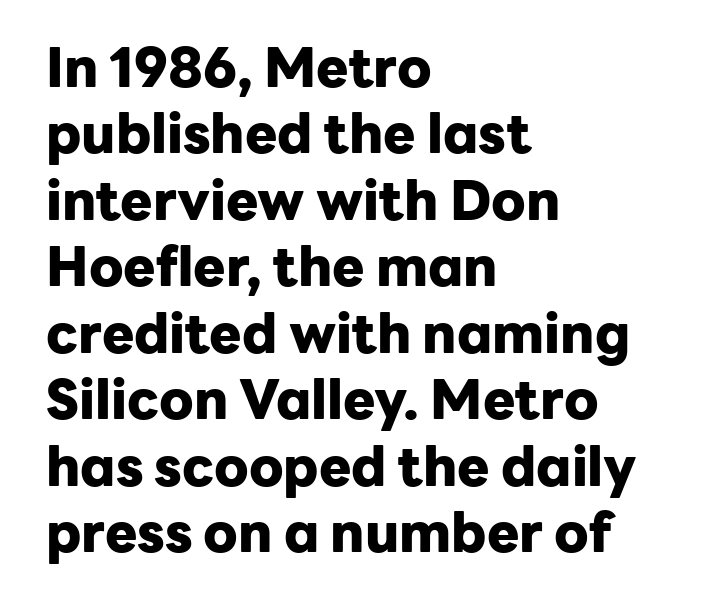
{"serif": "no", "italic": "no", "bold": "yes", "weight": "heavy", "width": "normal", "stroke_contrast": "low", "x_height": "medium", "monospaced": "no", "underline": "no", "align": "left", "line_spacing_ratio": 1.23, "letter_spacing": "normal", "letter_spacing_em": 0.0, "glyph_px": 54}
